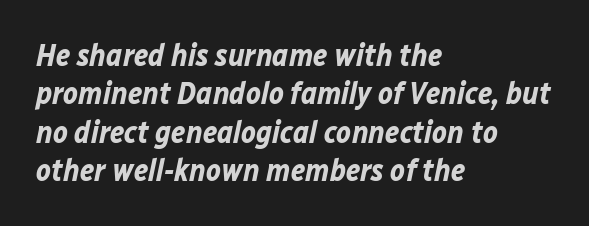
The image shows 31 px bold type, italic (leaning right); set left-aligned, line spacing 1.24x, normal letter spacing, not underlined; low stroke contrast and a medium x-height.
